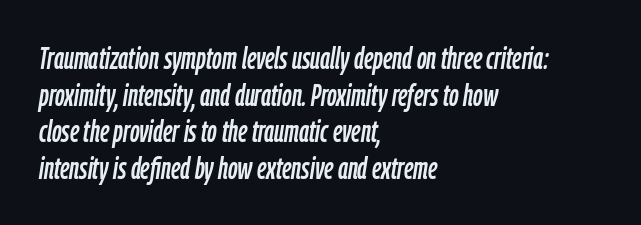
Check the space under the baseline: it is left empty. There's an unmistakable incline to the writing here. Visually the block forms a straight wall on the left and a jagged coastline on the right. Looks like regular typesetting: each glyph gets only the width it needs.
